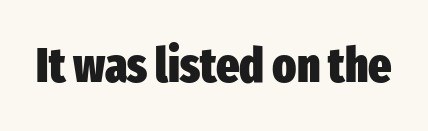
These lines are composed in type without serifs. The strip under each line holds only bare page. This is heavy type, rendered in bold. Tracking value appears to be zero — textbook default spacing.
